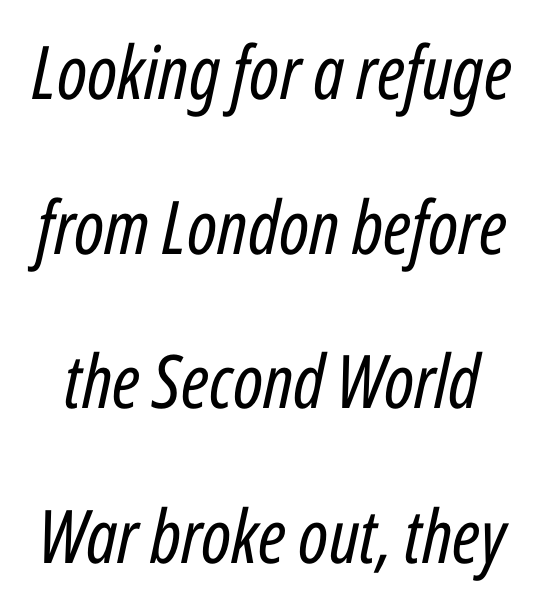
Q: Is the text bold? A: No.
Q: Is the text italic (slanted)? A: Yes, it leans right by about 12 degrees.
Q: Is the text underlined? A: No.
Q: Is the spacing between letters normal or unusually wide? A: Normal.
Q: Is the spacing between lines tight, normal or loose? A: Loose.
Q: Width (condensed, normal, or wide)? A: Condensed.
Q: Stroke contrast? A: Low.
Q: x-height? A: Medium.
Q: Monospaced? A: No.
